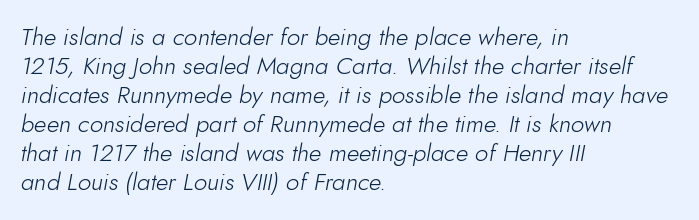
There is no visible air inserted between adjacent glyphs. No letter is thick-stroked: the sample isn't bold. The zone under the glyphs is completely vacant. Designer's note — italics engaged.
